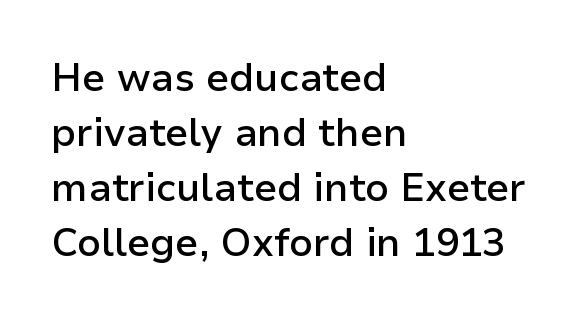
{"serif": "no", "italic": "no", "bold": "semi", "weight": "semibold", "width": "normal", "stroke_contrast": "low", "x_height": "medium", "monospaced": "no", "underline": "no", "align": "left", "line_spacing": "normal", "line_spacing_ratio": 1.41, "letter_spacing": "normal", "letter_spacing_em": 0.0, "glyph_px": 39}
